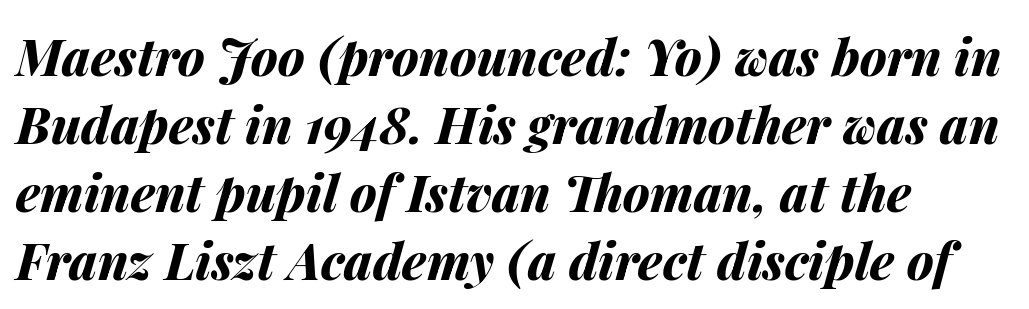
The image shows 50 px bold type, italic (leaning right); set left-aligned, normal line spacing (1.36x), normal letter spacing, not underlined; medium stroke contrast and a medium x-height.
